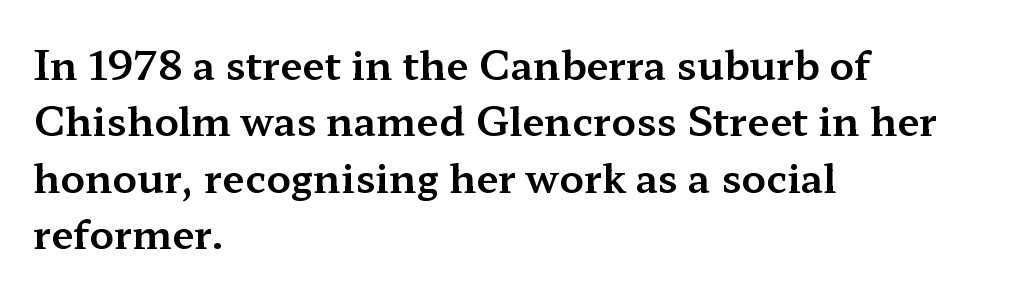
The image shows 40 px wide serif type, upright; set left-aligned, normal line spacing (1.41x), normal letter spacing, not underlined; medium stroke contrast and a medium x-height.
